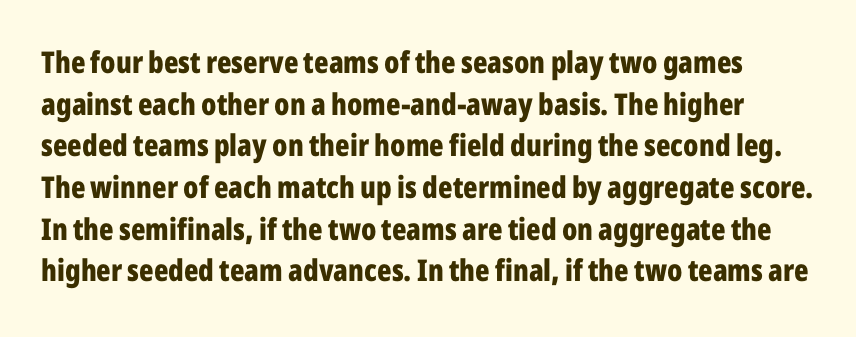
The specimen omits any rule beneath the text block's lines. A typesetter would call this proportional, since set widths differ per character. The type is set solid horizontally, with unmodified tracking. What's the leading like? Ordinary, nothing unusual. The characters look thick and weighty, a clear bold. Observe the absence of serifs on each vertical stroke in this sample.
